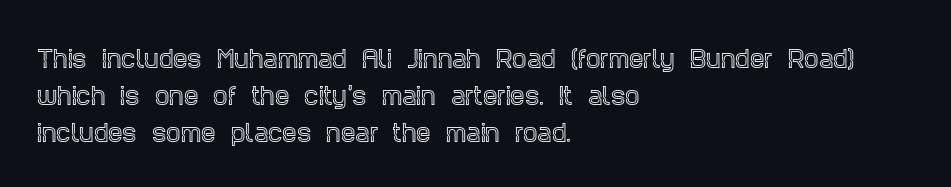
{"italic": "no", "underline": "no", "align": "left", "line_spacing": "normal", "line_spacing_ratio": 1.6, "letter_spacing": "normal", "letter_spacing_em": 0.0, "glyph_px": 23}
